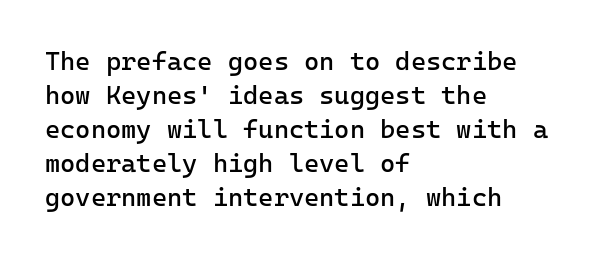
The image shows 26 px text type, upright; set left-aligned, normal line spacing (1.31x), normal letter spacing, not underlined.
